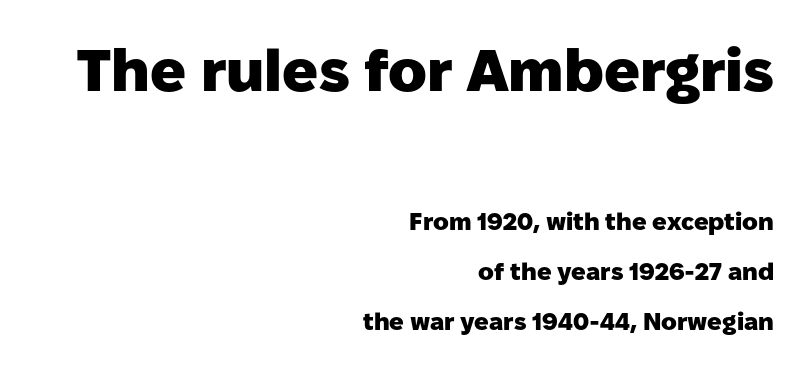
The image shows 59 px heavy sans-serif type, upright; set right-aligned, loose line spacing (2.09x), normal letter spacing, not underlined; the first (top) block is 2.46x larger; low stroke contrast and a medium x-height.
